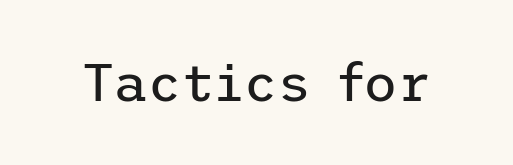
{"serif": "no", "italic": "no", "bold": "no", "weight": "regular", "width": "normal", "stroke_contrast": "low", "x_height": "medium", "underline": "no", "letter_spacing": "normal", "letter_spacing_em": 0.0, "glyph_px": 53}
